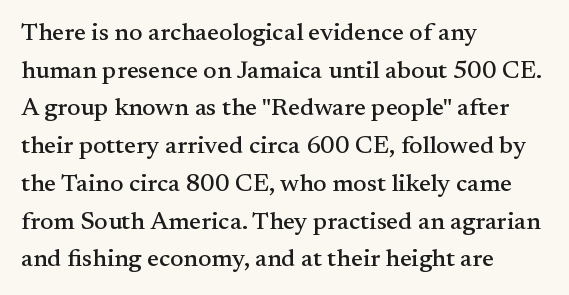
Descender tails drop into unmarked territory. If you drew a ruler down the left edge, every line would touch it. Nope, not italic — everything's standing straight. Successive baselines arrive at the customary interval. Tracking value appears to be zero — textbook default spacing.
